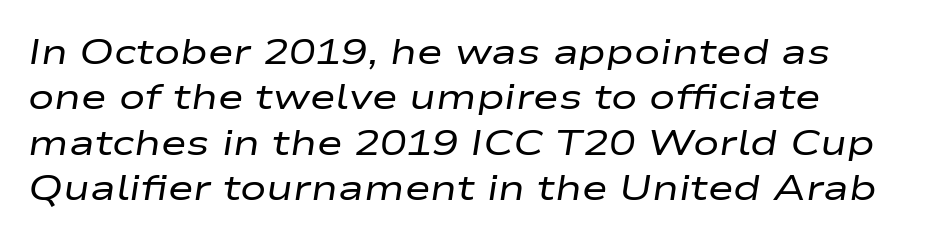
Q: Is the text bold? A: No.
Q: Is the text italic (slanted)? A: Yes, it leans right by about 9 degrees.
Q: Is the text underlined? A: No.
Q: Is the spacing between letters normal or unusually wide? A: Normal.
Q: Is the spacing between lines tight, normal or loose? A: Normal.
Q: Width (condensed, normal, or wide)? A: Wide.
Q: Stroke contrast? A: Low.
Q: x-height? A: Medium.
Q: Monospaced? A: No.
